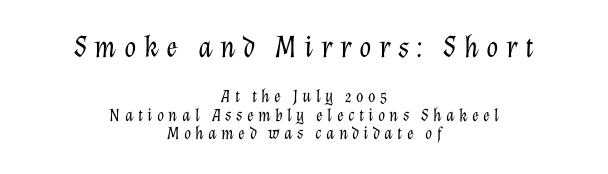
The baseline area is clear. The typesetter chose a symmetrical, centered arrangement here. Weight: in the light-to-regular range. You could not count columns in this text — the font is proportionally spaced. You could only call the tracking loose — the letters float apart. Of the two passages, the one on top uses the larger point size.
